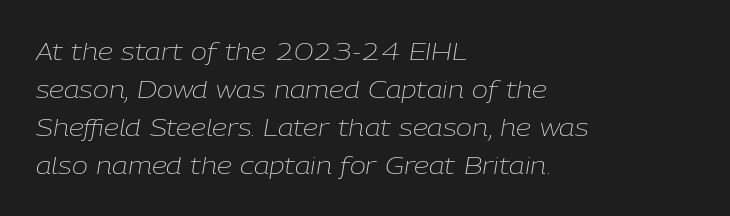
The image shows 24 px text type, italic (leaning right); set left-aligned, normal line spacing (1.58x), normal letter spacing, not underlined.
